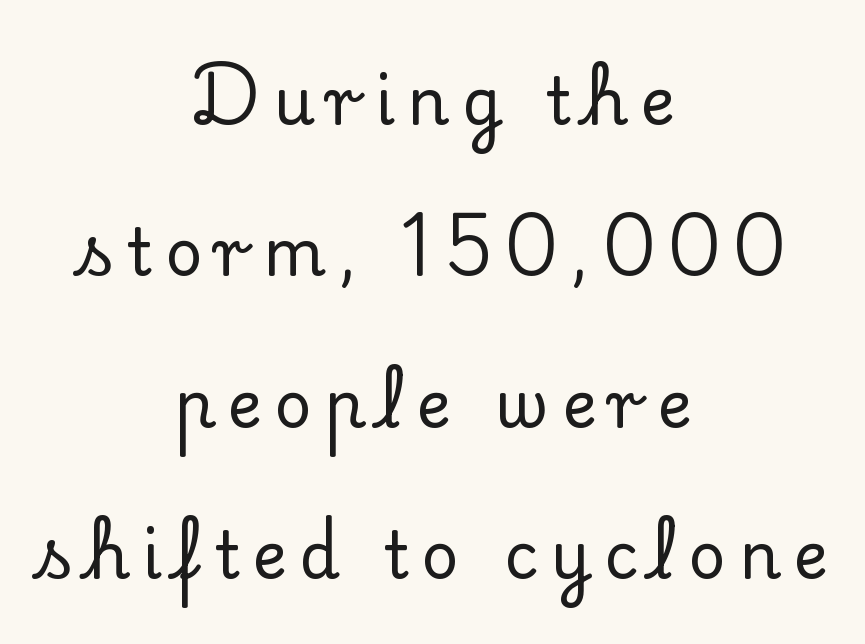
The text was rendered using a seriffed face with decorative stroke endings. How would I describe the line gaps? Wide and relaxed. The type sits square on the baseline with zero lean. Anything drawn beneath the words? Only blank space. Short and long lines alike share a common midpoint.
